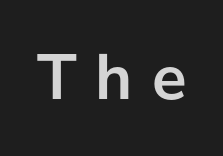
The image shows 65 px semibold sans-serif type, upright; set unusually wide letter spacing (+0.29 em), not underlined; low stroke contrast and a medium x-height.
